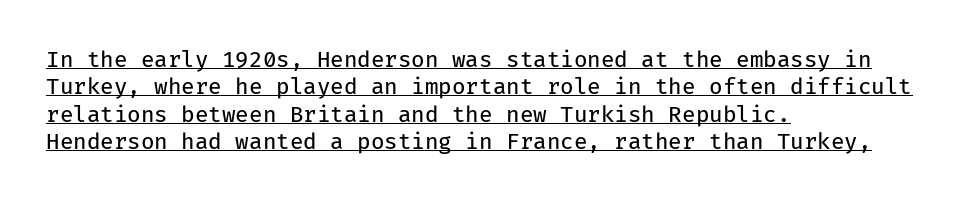
The image shows 22 px text type, upright; set left-aligned, normal line spacing (1.25x), normal letter spacing, underlined.
